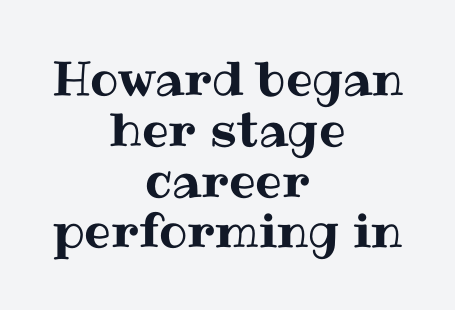
Q: Is the text italic (slanted)? A: No, it is upright.
Q: Is the text underlined? A: No.
Q: How is the paragraph aligned? A: Centered.
Q: Is the spacing between letters normal or unusually wide? A: Normal.
Q: Is the spacing between lines tight, normal or loose? A: Tight.
Q: Width (condensed, normal, or wide)? A: Normal.
Q: Stroke contrast? A: Medium.
Q: x-height? A: Medium.
Q: Monospaced? A: No.
